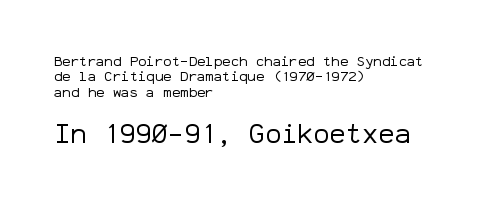
Look at the tracking — it's just the regular setting, nothing added. The letters in the lower block stand taller than those in the block above. Quick note: interline space is minimal. This sample is left-justified, so line endings fall wherever the words run out. This is the regular roman posture of the typeface. Underlining? Definitely not there.
